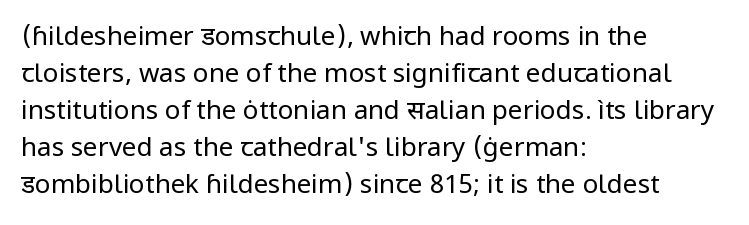
The image shows 26 px text type, upright; set left-aligned, normal line spacing (1.42x), normal letter spacing, not underlined.
